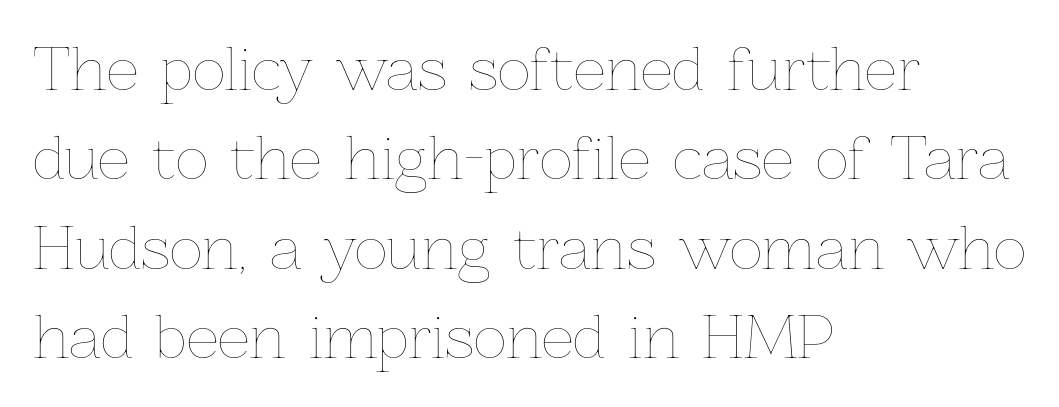
Q: Is the text bold? A: No.
Q: Is the text italic (slanted)? A: No, it is upright.
Q: Is the text underlined? A: No.
Q: How is the paragraph aligned? A: Left-aligned.
Q: Is the spacing between letters normal or unusually wide? A: Normal.
Q: Is the spacing between lines tight, normal or loose? A: Normal.
Q: Width (condensed, normal, or wide)? A: Normal.
Q: Stroke contrast? A: Low.
Q: x-height? A: Medium.
Q: Monospaced? A: No.
